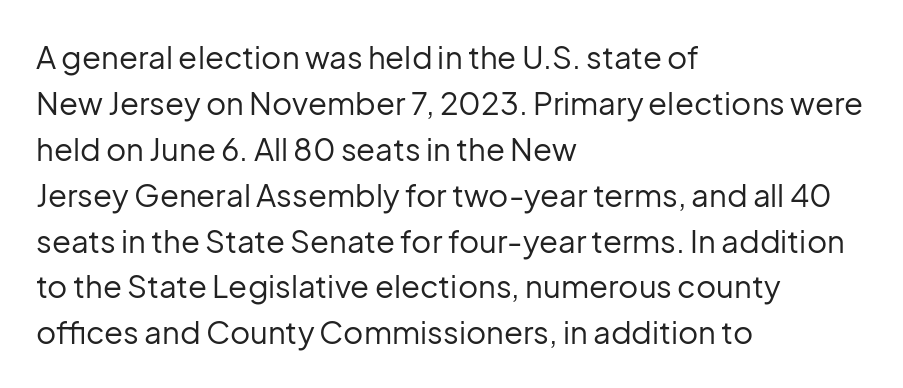
{"serif": "no", "italic": "no", "bold": "no", "weight": "regular", "width": "normal", "stroke_contrast": "low", "x_height": "medium", "monospaced": "no", "underline": "no", "align": "left", "line_spacing": "normal", "line_spacing_ratio": 1.48, "letter_spacing": "normal", "letter_spacing_em": 0.0, "glyph_px": 31}
